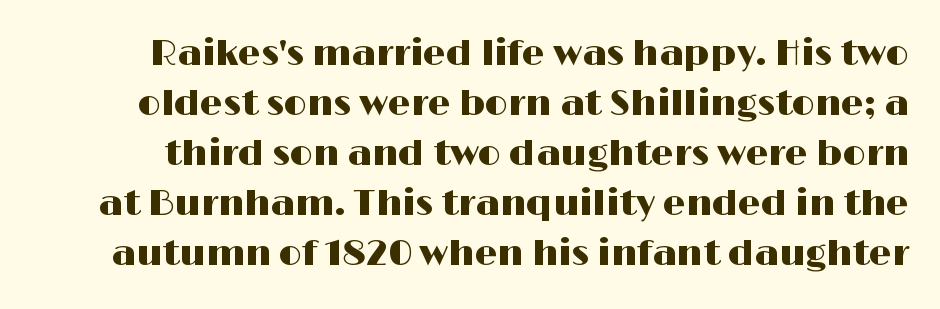
{"serif": "no", "italic": "no", "width": "wide", "stroke_contrast": "high", "x_height": "medium", "monospaced": "no", "underline": "no", "line_spacing": "normal", "line_spacing_ratio": 1.39, "letter_spacing": "normal", "letter_spacing_em": 0.0, "glyph_px": 36}
